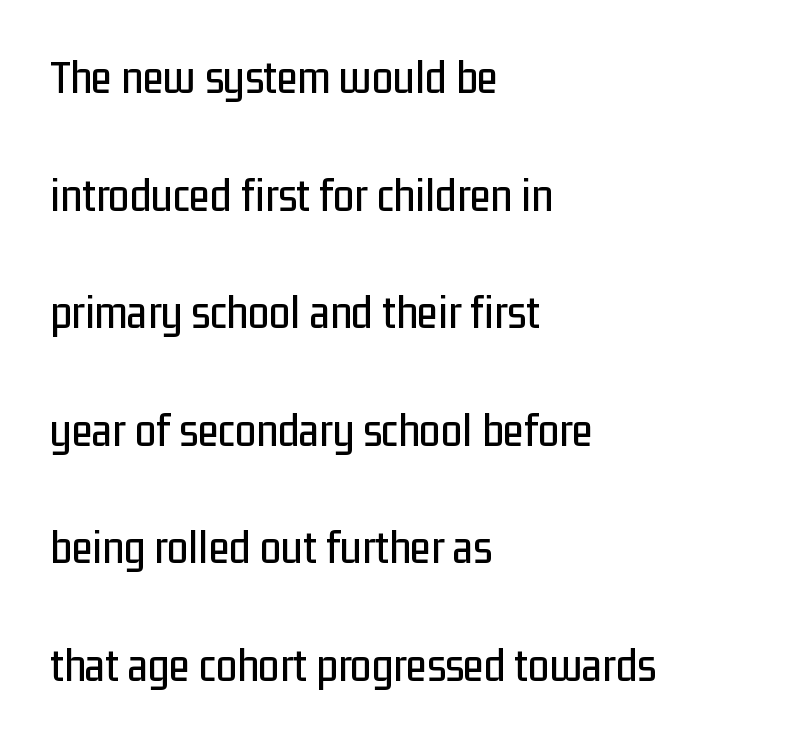
Is this a fixed-width face? No — the glyphs have proportional, varying widths. You can tell from the bare stems that sans-serif type was used. Notice how the passage keeps a crisp vertical edge on the left only. Unlike italic type, these characters show no tilt at all. The specimen omits any rule beneath the text block's lines.
